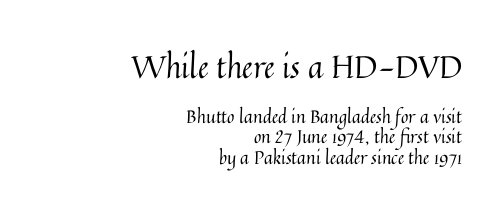
The image shows 31 px regular-weight type; set right-aligned, tight line spacing (1.13x), normal letter spacing, not underlined; the first (top) block is 1.72x larger; medium stroke contrast and a medium x-height.
